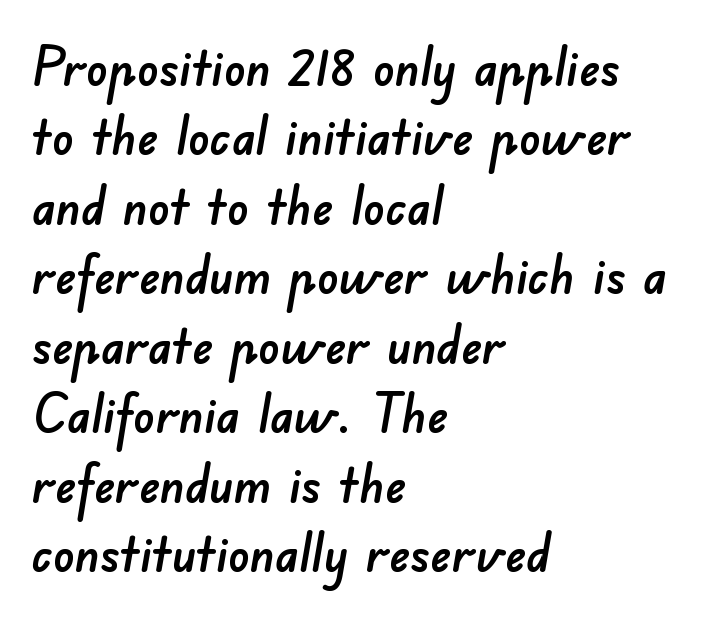
No feet cap the strokes, marking this as sans-serif type. The lines sit at an ordinary, default distance from one another. Words float on clear page, feet unadorned. Tracking value appears to be zero — textbook default spacing. You could not count columns in this text — the font is proportionally spaced. The text block is weighted toward the left margin, trailing off unevenly rightward.
